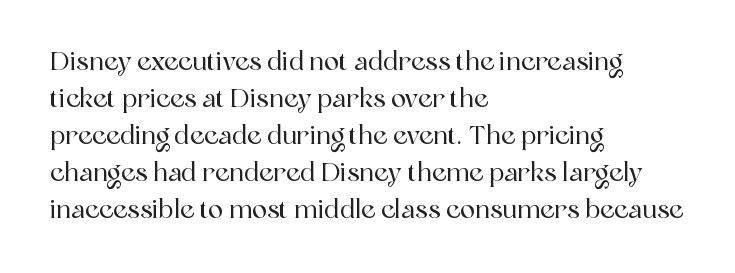
{"italic": "no", "underline": "no", "align": "left", "line_spacing": "normal", "line_spacing_ratio": 1.48, "letter_spacing": "normal", "letter_spacing_em": 0.0, "glyph_px": 25}
